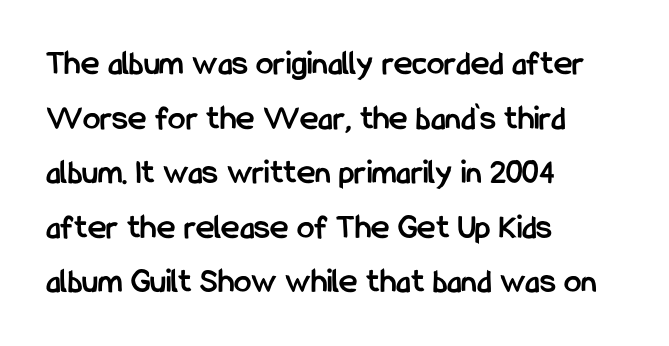
Q: Is the text bold? A: Yes.
Q: Is the text italic (slanted)? A: No, it is upright.
Q: Is the typeface a serif or a sans-serif typeface? A: Sans-serif.
Q: Is the text underlined? A: No.
Q: How is the paragraph aligned? A: Left-aligned.
Q: Is the spacing between letters normal or unusually wide? A: Normal.
Q: Is the spacing between lines tight, normal or loose? A: Normal.
Q: Width (condensed, normal, or wide)? A: Condensed.
Q: Stroke contrast? A: Low.
Q: x-height? A: Medium.
Q: Monospaced? A: No.
